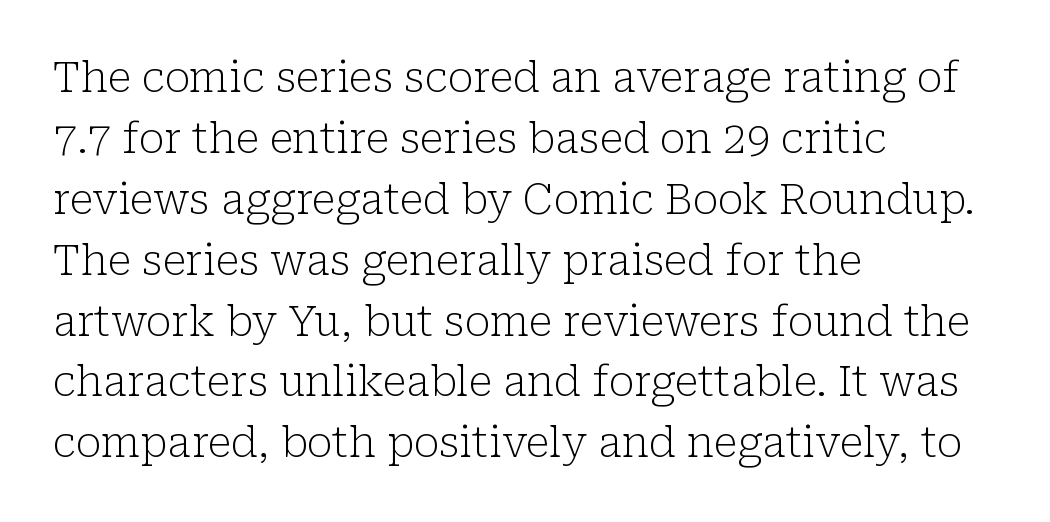
Q: Is the text bold? A: No.
Q: Is the text italic (slanted)? A: No, it is upright.
Q: Is the typeface a serif or a sans-serif typeface? A: Serif.
Q: Is the text underlined? A: No.
Q: How is the paragraph aligned? A: Left-aligned.
Q: Is the spacing between letters normal or unusually wide? A: Normal.
Q: Is the spacing between lines tight, normal or loose? A: Normal.
Q: Width (condensed, normal, or wide)? A: Normal.
Q: Stroke contrast? A: Low.
Q: x-height? A: Medium.
Q: Monospaced? A: No.
